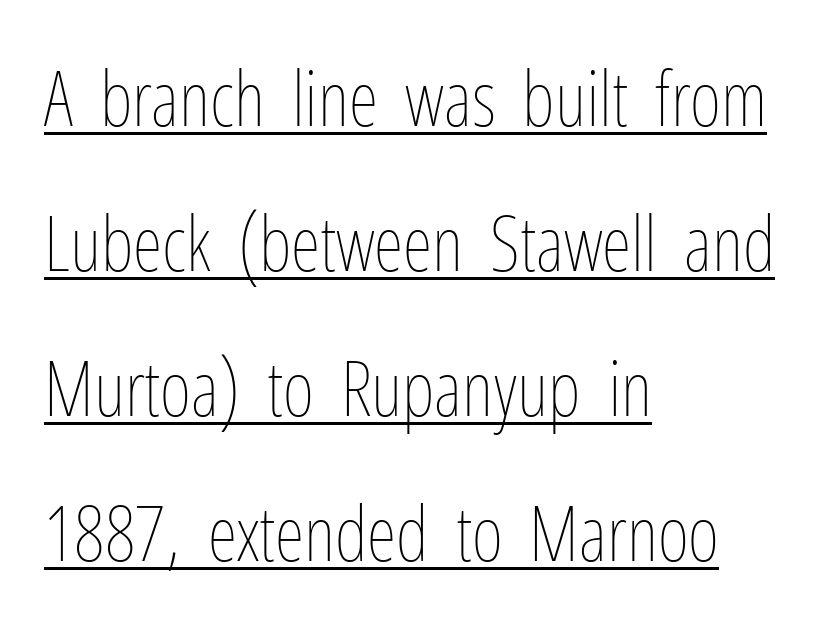
The image shows 76 px thin, condensed type, upright; set left-aligned, loose line spacing (1.91x), normal letter spacing, underlined; low stroke contrast and a medium x-height.
